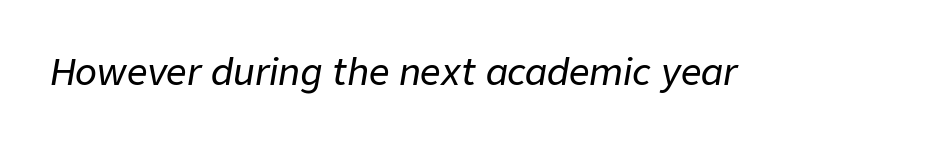
The image shows 36 px text type, italic (leaning right); set normal letter spacing, not underlined; low stroke contrast and a medium x-height.
